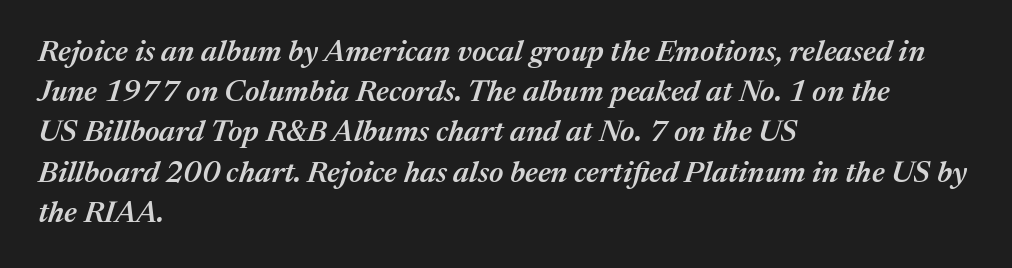
Varying glyph widths throughout — classic text-font behaviour. Bold? Not quite — semibold, heavier than regular but stopping short. The typography opts for an oblique posture over an upright one. The type is set solid horizontally, with unmodified tracking. Interline gaps are of average width in this sample.
